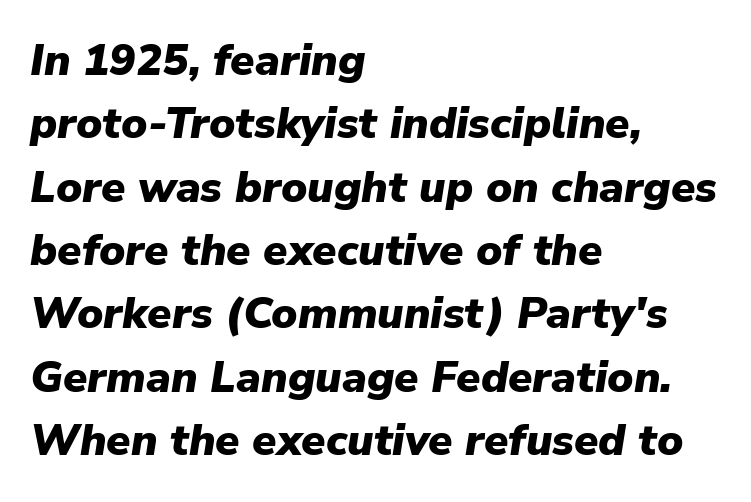
These lines keep a tight, regular rhythm from letter to letter. The glyphs are unaccompanied by any horizontal stroke below them. One glance says typical: line gaps are just what's usual. Every character sits at an angle, as italics do. Does the weight exceed regular? Yes, all the way to bold. Is this a fixed-width face? No — the glyphs have proportional, varying widths.
